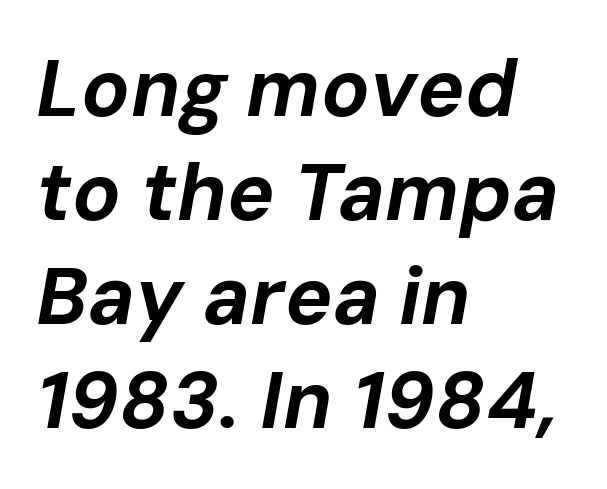
{"italic": "yes", "lean": "right", "slant_degrees": 10, "bold": "yes", "weight": "bold", "width": "normal", "stroke_contrast": "low", "x_height": "medium", "monospaced": "no", "underline": "no", "align": "left", "line_spacing": "normal", "line_spacing_ratio": 1.3, "letter_spacing": "normal", "letter_spacing_em": 0.0, "glyph_px": 80}
